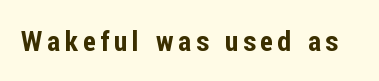
Q: Is the text italic (slanted)? A: No, it is upright.
Q: Is the typeface a serif or a sans-serif typeface? A: Sans-serif.
Q: Is the text underlined? A: No.
Q: Width (condensed, normal, or wide)? A: Condensed.
Q: Stroke contrast? A: Low.
Q: x-height? A: Medium.
Q: Monospaced? A: No.
